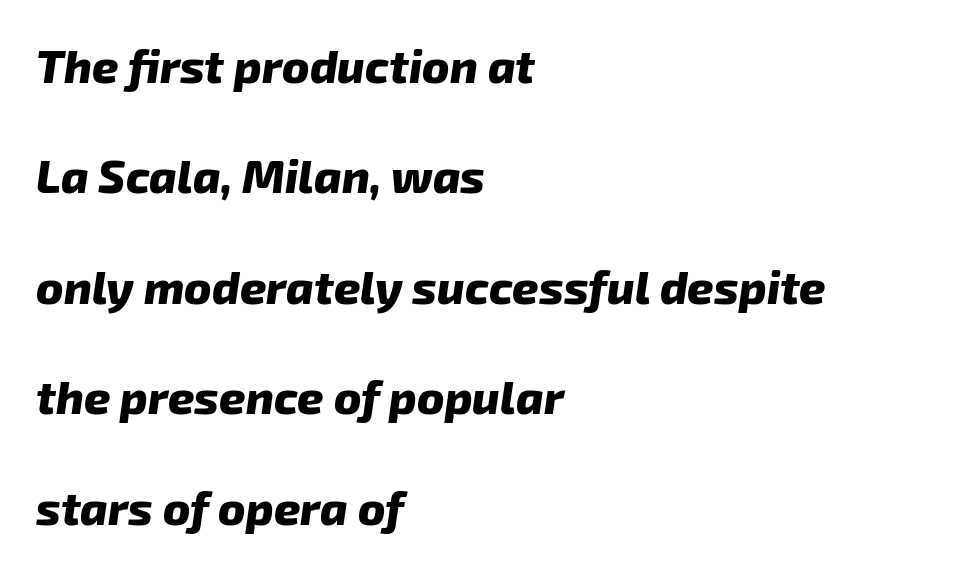
{"serif": "no", "bold": "yes", "weight": "heavy", "width": "normal", "stroke_contrast": "low", "x_height": "medium", "monospaced": "no", "underline": "no", "align": "left", "line_spacing": "loose", "line_spacing_ratio": 2.4, "letter_spacing": "normal", "letter_spacing_em": 0.0, "glyph_px": 46}
